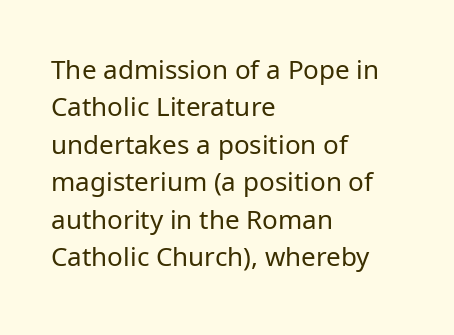
Is the letter spacing exaggerated? No — it looks like the ordinary default. This block has exactly the height ordinary leading produces. This is the regular roman posture of the typeface. Weight: not bold — regular or lighter.
